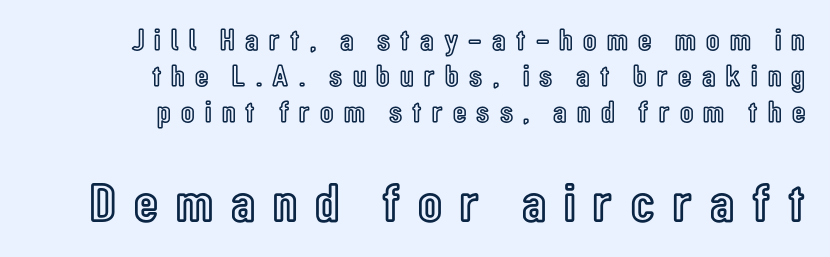
The following chunk of copy outweighs the initial chunk in type size. Compared with typical body copy, the letter spacing here is much looser. Horizontally, the lines are justified to the trailing edge only. You can tell it's not italic because the verticals are truly vertical. Each row of text sits above clean, open space.
